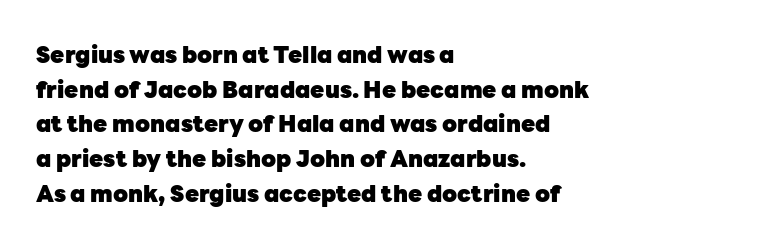
{"italic": "no", "bold": "yes", "underline": "no", "align": "left", "line_spacing": "normal", "line_spacing_ratio": 1.51, "letter_spacing": "normal", "letter_spacing_em": 0.0, "glyph_px": 23}
